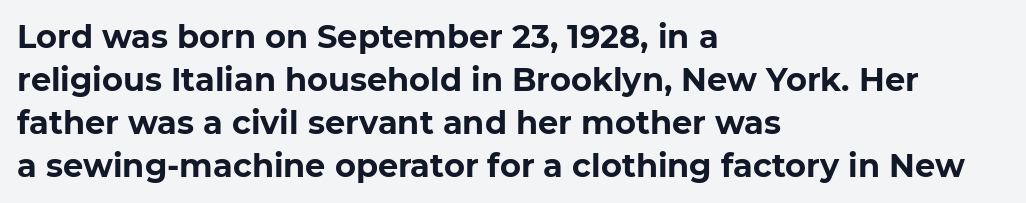
{"serif": "no", "italic": "no", "bold": "yes", "weight": "bold", "width": "normal", "stroke_contrast": "low", "x_height": "medium", "monospaced": "no", "underline": "no", "align": "left", "line_spacing": "normal", "line_spacing_ratio": 1.34, "letter_spacing": "normal", "letter_spacing_em": 0.0, "glyph_px": 32}
